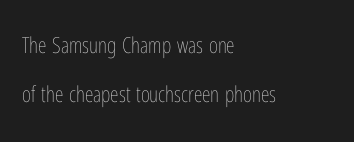
The image shows 22 px text type, upright; set left-aligned, loose line spacing (2.24x), normal letter spacing, not underlined.
